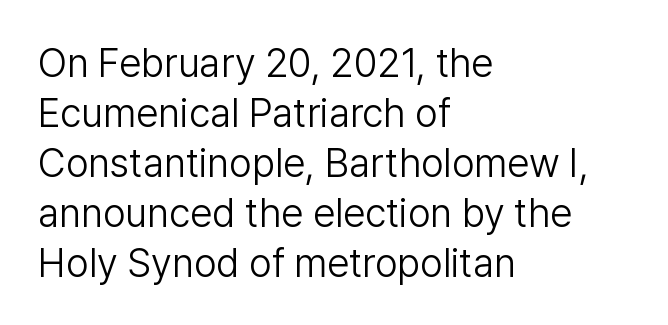
Q: Is the text bold? A: No.
Q: Is the text italic (slanted)? A: No, it is upright.
Q: Is the typeface a serif or a sans-serif typeface? A: Sans-serif.
Q: Is the text underlined? A: No.
Q: How is the paragraph aligned? A: Left-aligned.
Q: Is the spacing between letters normal or unusually wide? A: Normal.
Q: Is the spacing between lines tight, normal or loose? A: Normal.
Q: Width (condensed, normal, or wide)? A: Normal.
Q: Stroke contrast? A: Low.
Q: x-height? A: Medium.
Q: Monospaced? A: No.
